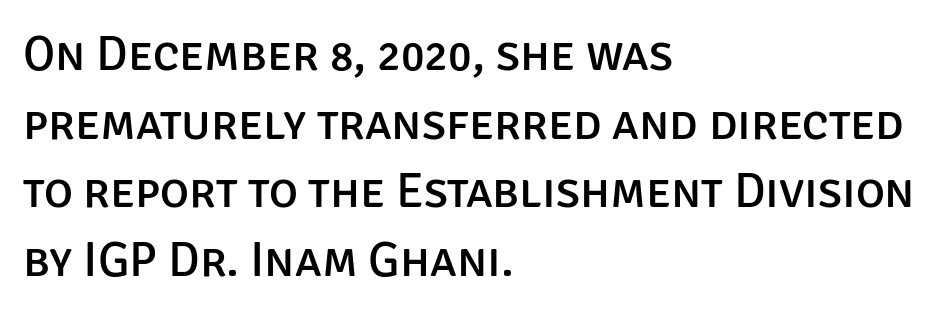
The letterforms sit shoulder to shoulder at normal distance. This sample uses a sans-serif face. The gap between lines stays unmarked. This sample has the flowing, uneven cadence of proportional lettering.
